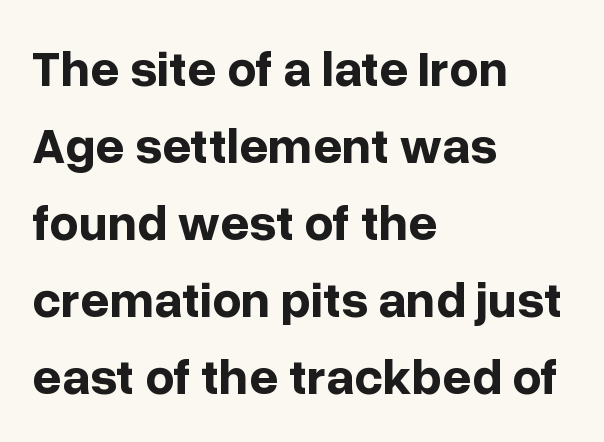
The image shows 51 px bold sans-serif type, upright; set left-aligned, normal line spacing (1.51x), normal letter spacing, not underlined; low stroke contrast and a medium x-height.
